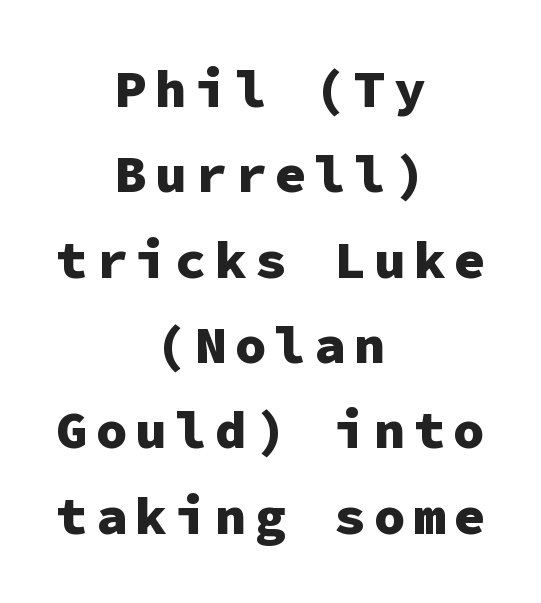
Q: Is the text bold? A: Yes.
Q: Is the text italic (slanted)? A: No, it is upright.
Q: Is the typeface a serif or a sans-serif typeface? A: Sans-serif.
Q: Is the text underlined? A: No.
Q: How is the paragraph aligned? A: Centered.
Q: Is the spacing between lines tight, normal or loose? A: Normal.
Q: Width (condensed, normal, or wide)? A: Normal.
Q: Stroke contrast? A: Low.
Q: x-height? A: Medium.
Q: Monospaced? A: Yes.
